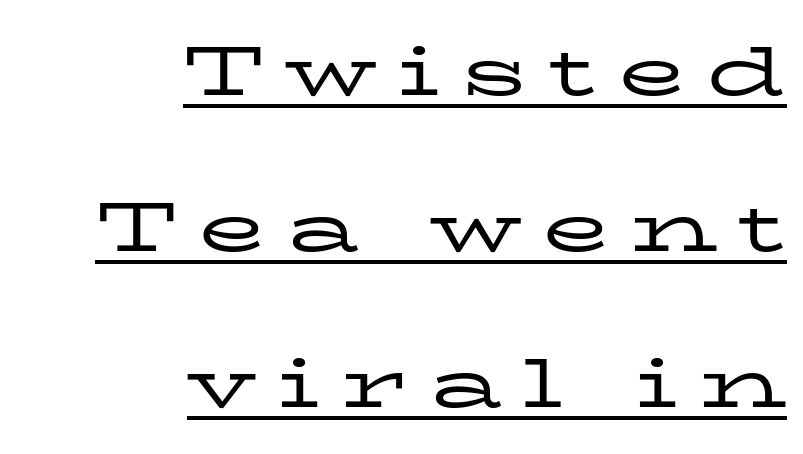
The image shows 69 px regular-weight, wide serif type, upright; set right-aligned, loose line spacing (2.26x), unusually wide letter spacing (+0.3 em), underlined; low stroke contrast and a medium x-height.
